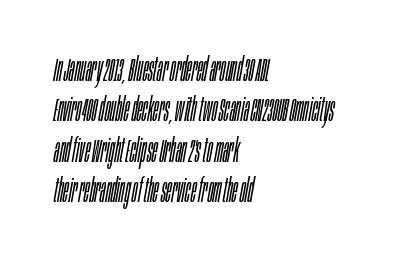
The image shows 33 px light, condensed type, italic (leaning right); set left-aligned, line spacing 1.22x, normal letter spacing, not underlined; low stroke contrast and a large x-height.
